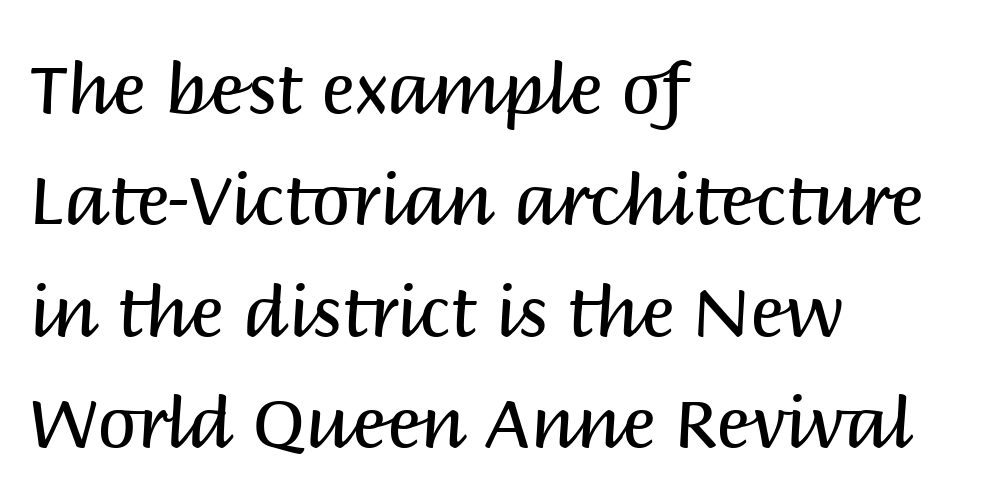
Think of a printed novel: that variable character pitch is what you see here. A normal amount of white space separates one row of letters from the next. This sample uses a sans-serif face.
